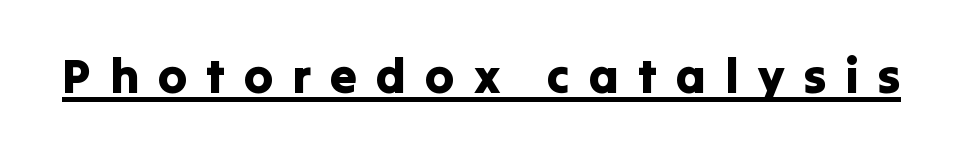
{"serif": "no", "italic": "no", "width": "normal", "stroke_contrast": "low", "x_height": "medium", "monospaced": "no", "underline": "yes", "letter_spacing": "wide", "letter_spacing_em": 0.38, "glyph_px": 49}
